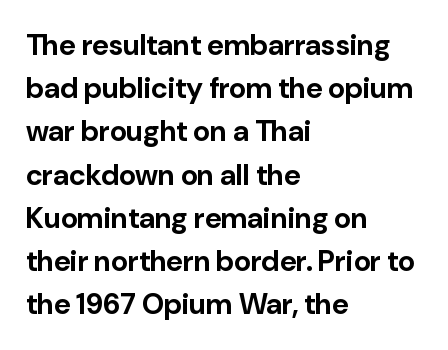
Q: Is the text bold? A: Yes.
Q: Is the text italic (slanted)? A: No, it is upright.
Q: Is the typeface a serif or a sans-serif typeface? A: Sans-serif.
Q: Is the text underlined? A: No.
Q: How is the paragraph aligned? A: Left-aligned.
Q: Is the spacing between letters normal or unusually wide? A: Normal.
Q: Is the spacing between lines tight, normal or loose? A: Normal.
Q: Width (condensed, normal, or wide)? A: Normal.
Q: Stroke contrast? A: Low.
Q: x-height? A: Medium.
Q: Monospaced? A: No.
